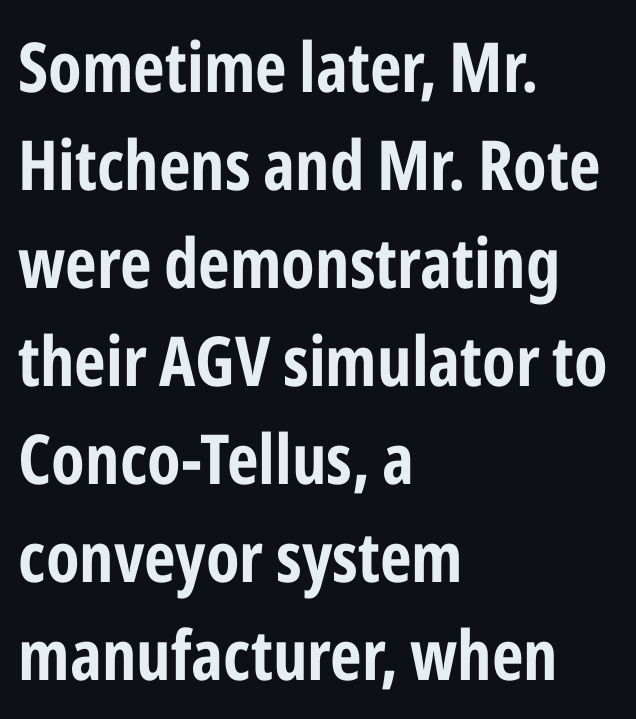
Q: Is the text bold? A: Yes.
Q: Is the text italic (slanted)? A: No, it is upright.
Q: Is the typeface a serif or a sans-serif typeface? A: Sans-serif.
Q: Is the text underlined? A: No.
Q: How is the paragraph aligned? A: Left-aligned.
Q: Is the spacing between letters normal or unusually wide? A: Normal.
Q: Is the spacing between lines tight, normal or loose? A: Normal.
Q: Width (condensed, normal, or wide)? A: Condensed.
Q: Stroke contrast? A: Low.
Q: x-height? A: Medium.
Q: Monospaced? A: No.
